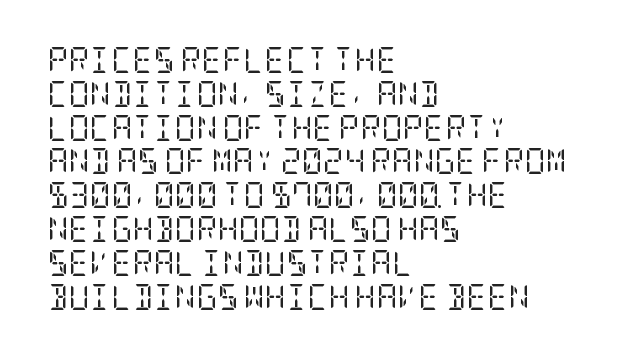
The image shows 26 px text type, upright; set left-aligned, normal line spacing (1.3x), normal letter spacing, not underlined.
